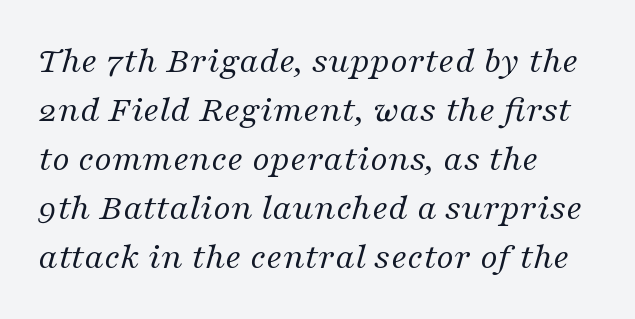
Classification — serif. The letters advance in unequal steps, a hallmark of proportional type. These lines were composed using italics. This reads as an unemphasized weight, regular at the heaviest. Horizontal bands of white between lines are of average thickness.
